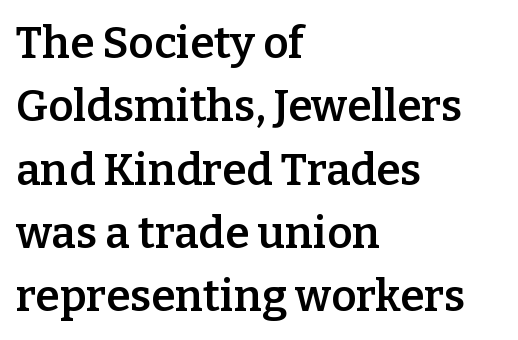
Typeset ragged right — the left edge is the straight one. Honestly, the letter spacing is just normal — you wouldn't notice it. It's the straight-up-and-down kind of type. The passage shown is not underscored anywhere.
